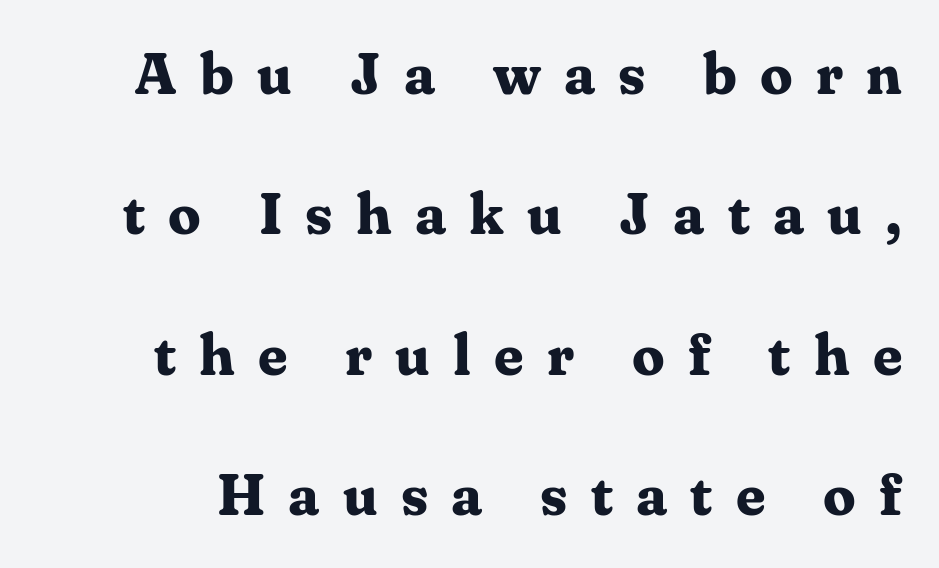
Q: Is the text bold? A: Yes.
Q: Is the text italic (slanted)? A: No, it is upright.
Q: Is the typeface a serif or a sans-serif typeface? A: Serif.
Q: Is the text underlined? A: No.
Q: Is the spacing between letters normal or unusually wide? A: Unusually wide.
Q: Is the spacing between lines tight, normal or loose? A: Loose.
Q: Width (condensed, normal, or wide)? A: Normal.
Q: Stroke contrast? A: Medium.
Q: x-height? A: Medium.
Q: Monospaced? A: No.
